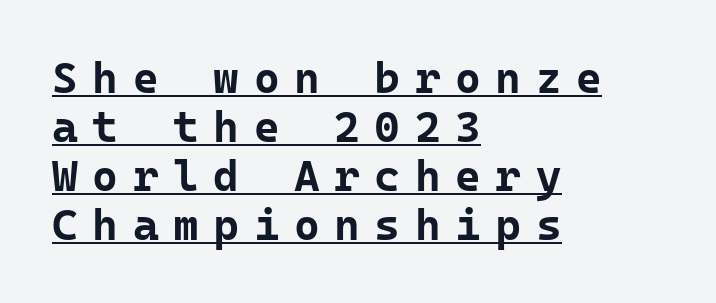
{"serif": "no", "italic": "no", "bold": "yes", "weight": "bold", "width": "normal", "stroke_contrast": "low", "x_height": "medium", "monospaced": "yes", "underline": "yes", "align": "left", "line_spacing": "tight", "line_spacing_ratio": 1.11, "letter_spacing": "wide", "letter_spacing_em": 0.33, "glyph_px": 44}
